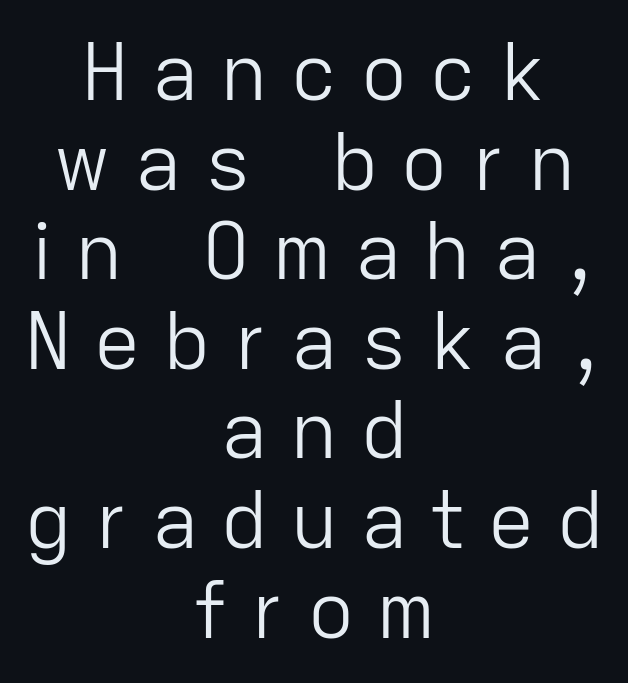
The image shows 80 px light sans-serif type, upright; set centered, tight line spacing (1.12x), unusually wide letter spacing (+0.27 em), not underlined; low stroke contrast and a medium x-height.
